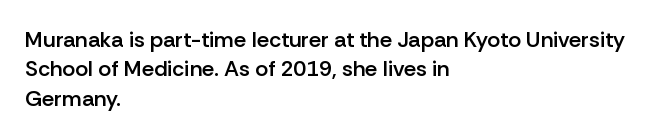
The image shows 22 px text type, upright; set left-aligned, normal line spacing (1.34x), normal letter spacing, not underlined.
